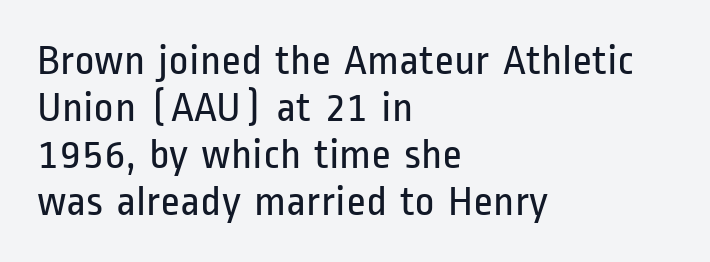
Q: Is the text bold? A: No.
Q: Is the text italic (slanted)? A: No, it is upright.
Q: Is the typeface a serif or a sans-serif typeface? A: Sans-serif.
Q: Is the text underlined? A: No.
Q: How is the paragraph aligned? A: Left-aligned.
Q: Is the spacing between letters normal or unusually wide? A: Normal.
Q: Is the spacing between lines tight, normal or loose? A: Tight.
Q: Width (condensed, normal, or wide)? A: Condensed.
Q: Stroke contrast? A: Low.
Q: x-height? A: Medium.
Q: Monospaced? A: No.
